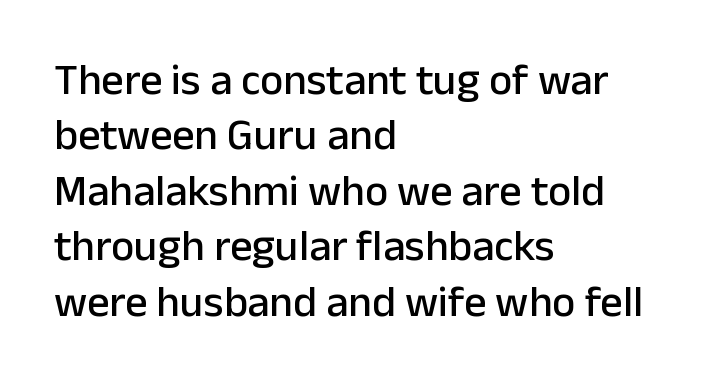
{"serif": "no", "italic": "no", "width": "normal", "stroke_contrast": "low", "x_height": "medium", "monospaced": "no", "underline": "no", "align": "left", "line_spacing": "normal", "line_spacing_ratio": 1.26, "letter_spacing": "normal", "letter_spacing_em": 0.0, "glyph_px": 44}
